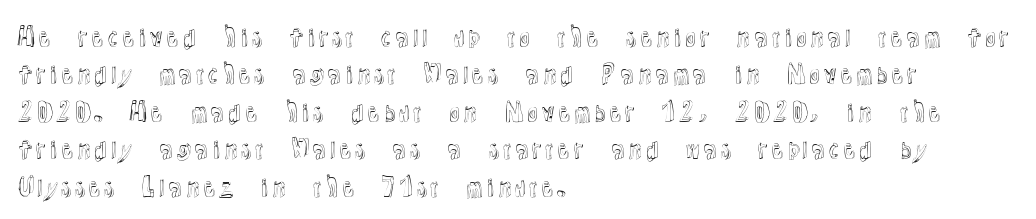
Quick note: interline space is typical. Ordinary non-slanted type is in use. The glyphs are unaccompanied by any horizontal stroke below them. The setting favours the left margin, as ordinary paragraphs usually do.
